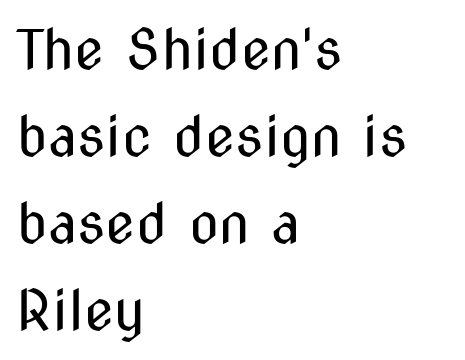
{"serif": "no", "italic": "no", "bold": "no", "weight": "regular", "width": "condensed", "stroke_contrast": "medium", "x_height": "medium", "monospaced": "no", "underline": "no", "align": "left", "line_spacing": "normal", "line_spacing_ratio": 1.58, "letter_spacing": "normal", "letter_spacing_em": 0.0, "glyph_px": 55}
